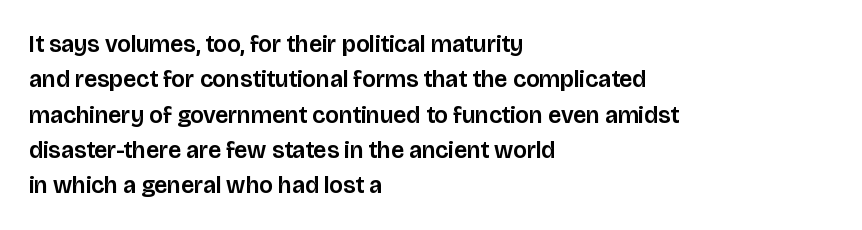
Q: Is the text italic (slanted)? A: No, it is upright.
Q: Is the text underlined? A: No.
Q: How is the paragraph aligned? A: Left-aligned.
Q: Is the spacing between letters normal or unusually wide? A: Normal.
Q: Is the spacing between lines tight, normal or loose? A: Normal.
